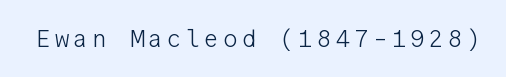
The image shows 24 px text type, upright; set not underlined.
